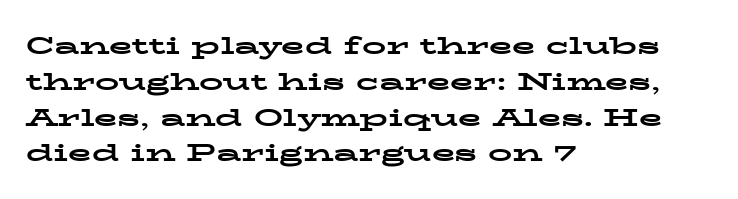
Q: Is the text bold? A: Yes.
Q: Is the text italic (slanted)? A: No, it is upright.
Q: Is the text underlined? A: No.
Q: How is the paragraph aligned? A: Left-aligned.
Q: Is the spacing between letters normal or unusually wide? A: Normal.
Q: Is the spacing between lines tight, normal or loose? A: Normal.
